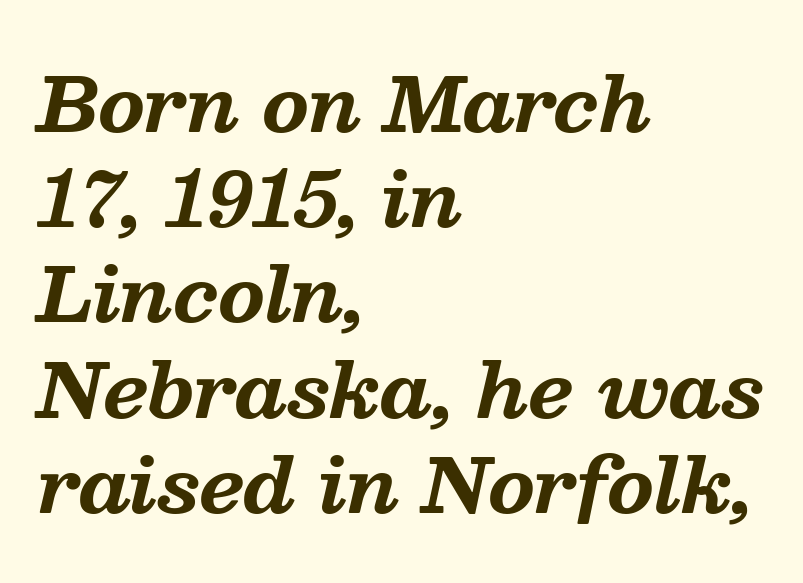
{"serif": "yes", "italic": "yes", "lean": "right", "slant_degrees": 13, "bold": "yes", "weight": "bold", "width": "normal", "stroke_contrast": "medium", "x_height": "medium", "monospaced": "no", "underline": "no", "align": "left", "line_spacing": "normal", "line_spacing_ratio": 1.27, "letter_spacing": "normal", "letter_spacing_em": 0.0, "glyph_px": 75}
